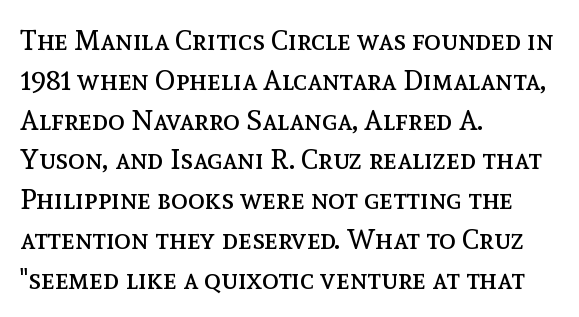
{"italic": "no", "bold": "no", "weight": "regular", "width": "normal", "x_height": "medium", "monospaced": "no", "underline": "no", "align": "left", "line_spacing": "normal", "line_spacing_ratio": 1.42, "letter_spacing": "normal", "letter_spacing_em": 0.0, "glyph_px": 28}
